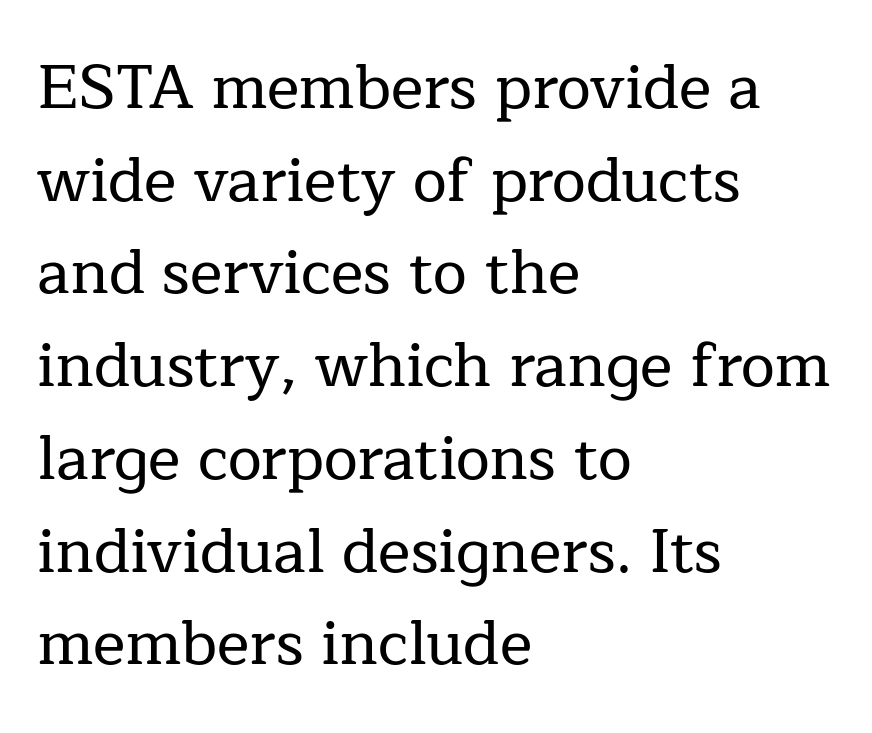
Q: Is the text italic (slanted)? A: No, it is upright.
Q: Is the typeface a serif or a sans-serif typeface? A: Serif.
Q: Is the text underlined? A: No.
Q: How is the paragraph aligned? A: Left-aligned.
Q: Is the spacing between letters normal or unusually wide? A: Normal.
Q: Is the spacing between lines tight, normal or loose? A: Normal.
Q: Width (condensed, normal, or wide)? A: Normal.
Q: Stroke contrast? A: Low.
Q: x-height? A: Medium.
Q: Monospaced? A: No.
